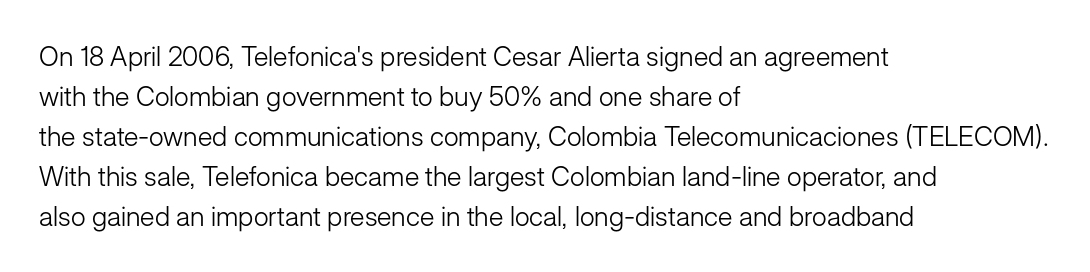
Q: Is the text bold? A: No.
Q: Is the text italic (slanted)? A: No, it is upright.
Q: Is the text underlined? A: No.
Q: How is the paragraph aligned? A: Left-aligned.
Q: Is the spacing between letters normal or unusually wide? A: Normal.
Q: Is the spacing between lines tight, normal or loose? A: Normal.
